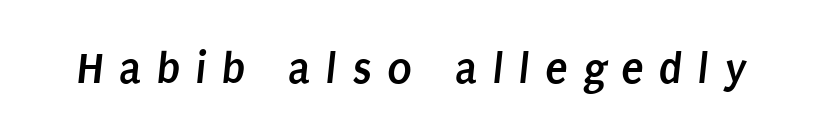
Q: Is the text bold? A: Yes.
Q: Is the typeface a serif or a sans-serif typeface? A: Sans-serif.
Q: Is the text underlined? A: No.
Q: Is the spacing between letters normal or unusually wide? A: Unusually wide.
Q: Width (condensed, normal, or wide)? A: Condensed.
Q: Stroke contrast? A: Low.
Q: x-height? A: Large.
Q: Monospaced? A: No.
